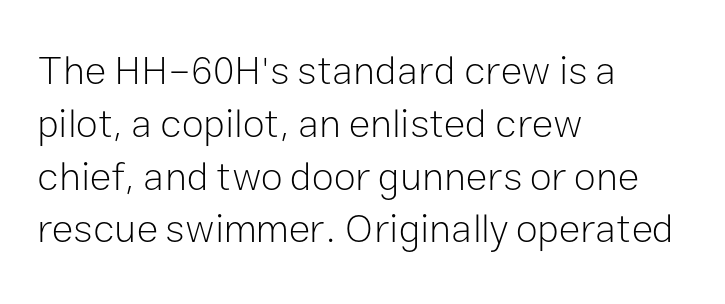
{"serif": "no", "italic": "no", "bold": "no", "weight": "light", "width": "normal", "stroke_contrast": "low", "x_height": "medium", "monospaced": "no", "underline": "no", "align": "left", "line_spacing": "normal", "line_spacing_ratio": 1.32, "letter_spacing": "normal", "letter_spacing_em": 0.0, "glyph_px": 40}
